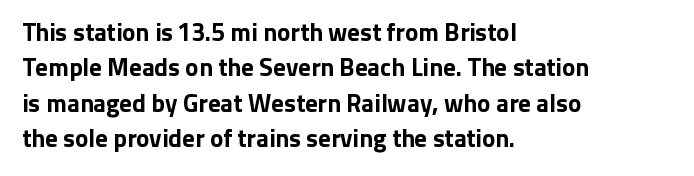
The strokes are fattened all the way to bold. Does the copy run flush right? No — it runs flush left. The face used here is rendered with its standard letterfit. Does the leading feel generous? No, just average. The typography opts for an upright posture over an oblique one.
